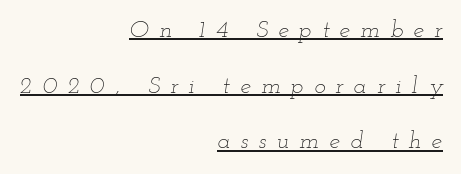
The image shows 24 px text type, italic (leaning right); set right-aligned, loose line spacing (2.32x), unusually wide letter spacing (+0.43 em), underlined.
